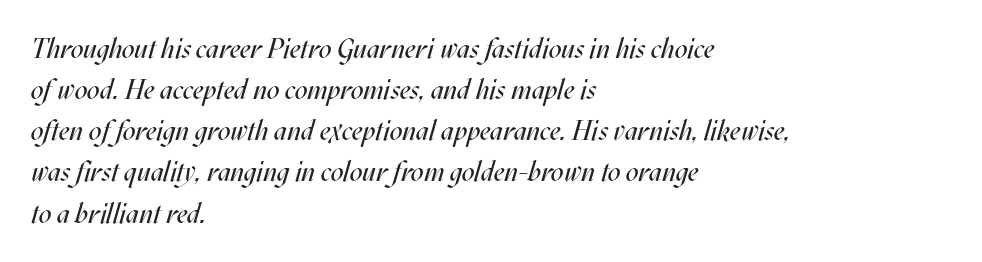
{"italic": "yes", "lean": "right", "slant_degrees": 17, "bold": "no", "weight": "regular", "width": "condensed", "stroke_contrast": "medium", "x_height": "large", "monospaced": "no", "underline": "no", "align": "left", "line_spacing": "normal", "line_spacing_ratio": 1.47, "letter_spacing": "normal", "letter_spacing_em": 0.0, "glyph_px": 28}
